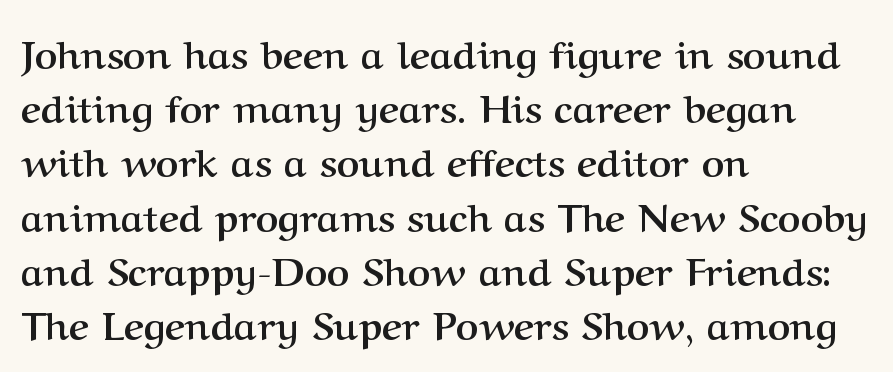
The passage shown is typed in a proportional face where columns would drift. A normal amount of white space separates one row of letters from the next. Look at the bottom of the vertical strokes: they flare into serifs here. These lines keep a tight, regular rhythm from letter to letter.
